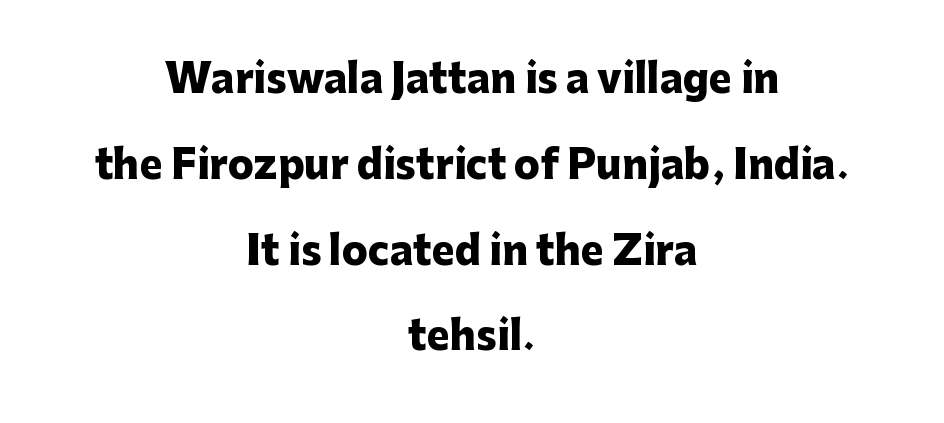
{"serif": "no", "italic": "no", "bold": "yes", "weight": "heavy", "width": "normal", "stroke_contrast": "low", "x_height": "medium", "monospaced": "no", "underline": "no", "align": "center", "line_spacing": "loose", "line_spacing_ratio": 2.2, "letter_spacing": "normal", "letter_spacing_em": 0.0, "glyph_px": 39}
